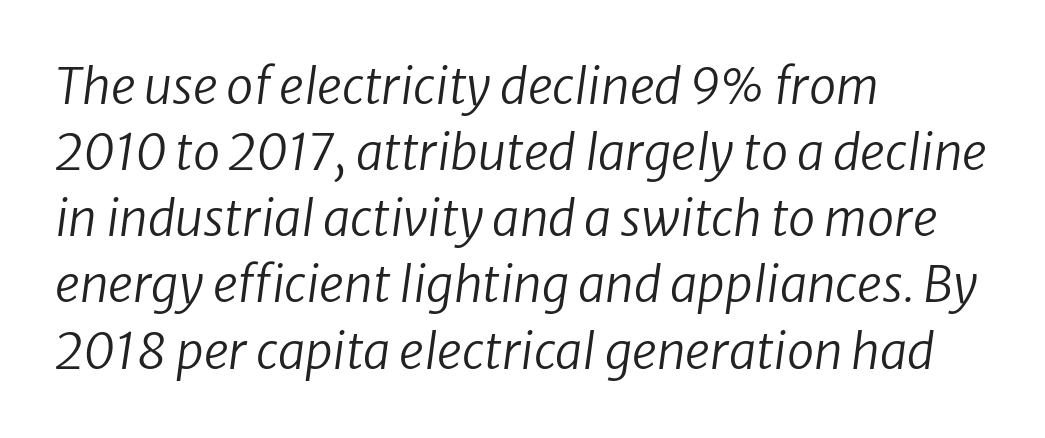
{"serif": "no", "bold": "no", "weight": "regular", "width": "normal", "stroke_contrast": "low", "x_height": "medium", "monospaced": "no", "underline": "no", "align": "left", "line_spacing": "normal", "line_spacing_ratio": 1.35, "letter_spacing": "normal", "letter_spacing_em": 0.0, "glyph_px": 49}
